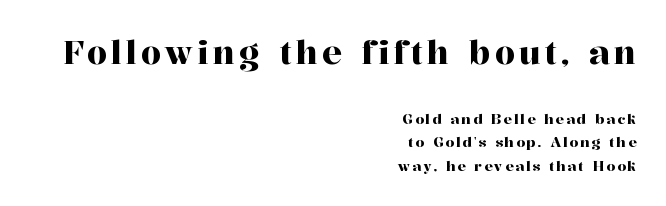
{"serif": "yes", "italic": "no", "width": "normal", "stroke_contrast": "high", "x_height": "medium", "monospaced": "no", "underline": "no", "align": "right", "line_spacing": "normal", "line_spacing_ratio": 1.67, "larger_block": "first", "size_ratio": 2.29, "glyph_px": 32}
